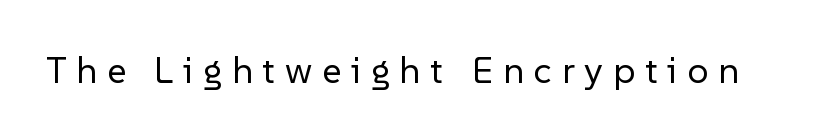
Q: Is the text bold? A: No.
Q: Is the text italic (slanted)? A: No, it is upright.
Q: Is the typeface a serif or a sans-serif typeface? A: Sans-serif.
Q: Is the text underlined? A: No.
Q: Is the spacing between letters normal or unusually wide? A: Unusually wide.
Q: Width (condensed, normal, or wide)? A: Normal.
Q: Stroke contrast? A: Low.
Q: x-height? A: Medium.
Q: Monospaced? A: No.
